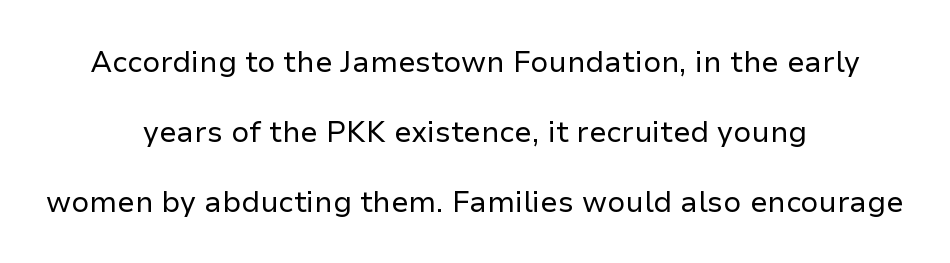
The image shows 29 px regular-weight sans-serif type, upright; set centered, loose line spacing (2.42x), normal letter spacing, not underlined; low stroke contrast and a medium x-height.
